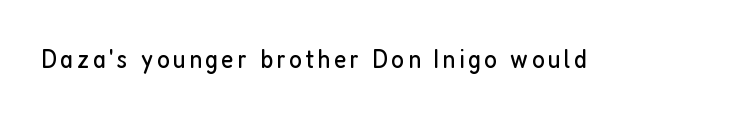
The image shows 27 px text type, upright; set not underlined.
